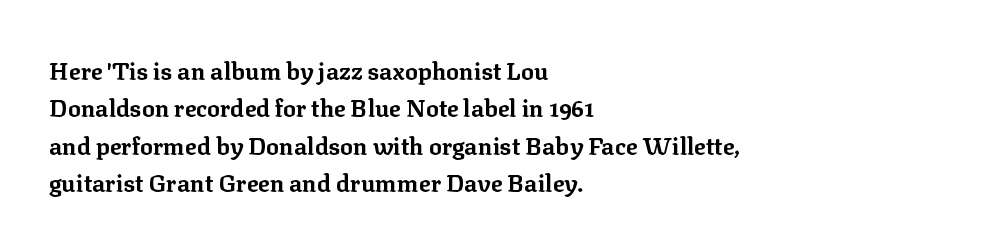
{"italic": "no", "bold": "yes", "underline": "no", "align": "left", "line_spacing": "normal", "line_spacing_ratio": 1.56, "letter_spacing": "normal", "letter_spacing_em": 0.0, "glyph_px": 24}
